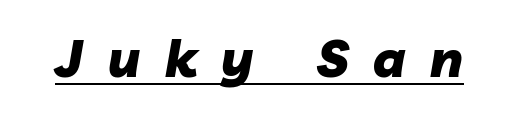
The face used here has a pronounced slope to its letters. The rendering inserts visible extra space after every character. The typesetter has applied underlining to the passage shown. A typesetter would call this proportional, since set widths differ per character.
